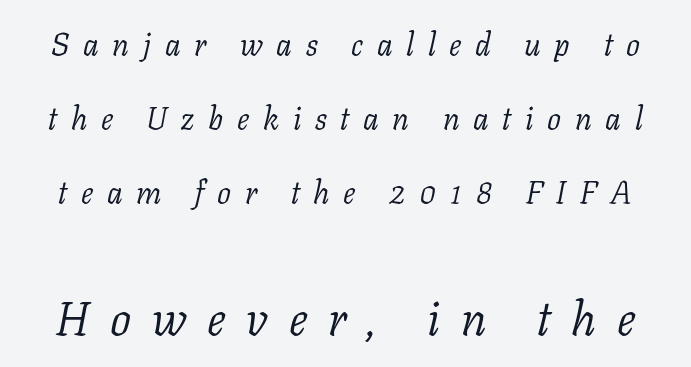
Q: Is the text bold? A: No.
Q: Is the text italic (slanted)? A: Yes, it leans right by about 11 degrees.
Q: Is the typeface a serif or a sans-serif typeface? A: Serif.
Q: Is the text underlined? A: No.
Q: Is the spacing between letters normal or unusually wide? A: Unusually wide.
Q: Is the spacing between lines tight, normal or loose? A: Loose.
Q: Which block of text is set in a larger size, the first (top) or the second (bottom)? A: The second (bottom) one.
Q: Width (condensed, normal, or wide)? A: Normal.
Q: Stroke contrast? A: Low.
Q: x-height? A: Medium.
Q: Monospaced? A: No.
